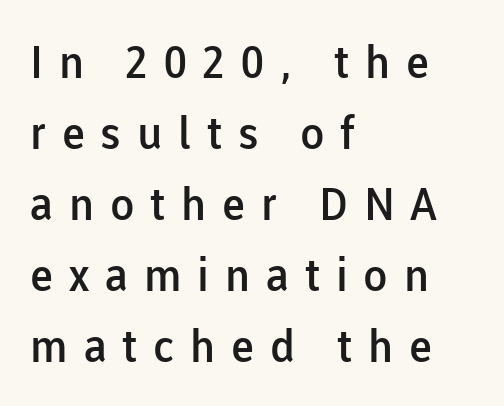
Q: Is the text bold? A: Semi-bold.
Q: Is the text italic (slanted)? A: No, it is upright.
Q: Is the typeface a serif or a sans-serif typeface? A: Sans-serif.
Q: Is the text underlined? A: No.
Q: How is the paragraph aligned? A: Left-aligned.
Q: Is the spacing between letters normal or unusually wide? A: Unusually wide.
Q: Is the spacing between lines tight, normal or loose? A: Normal.
Q: Width (condensed, normal, or wide)? A: Normal.
Q: Stroke contrast? A: Low.
Q: x-height? A: Medium.
Q: Monospaced? A: No.
